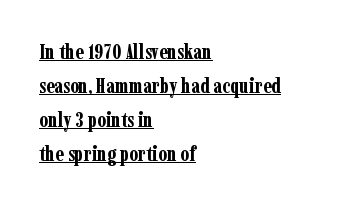
Q: Is the text bold? A: Yes.
Q: Is the text italic (slanted)? A: No, it is upright.
Q: Is the text underlined? A: Yes.
Q: How is the paragraph aligned? A: Left-aligned.
Q: Is the spacing between letters normal or unusually wide? A: Normal.
Q: Is the spacing between lines tight, normal or loose? A: Normal.
